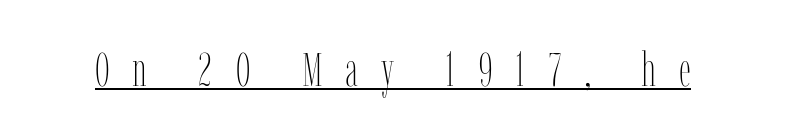
{"italic": "no", "bold": "no", "weight": "thin", "width": "condensed", "stroke_contrast": "low", "x_height": "medium", "monospaced": "no", "underline": "yes", "letter_spacing": "wide", "letter_spacing_em": 0.48, "glyph_px": 47}
